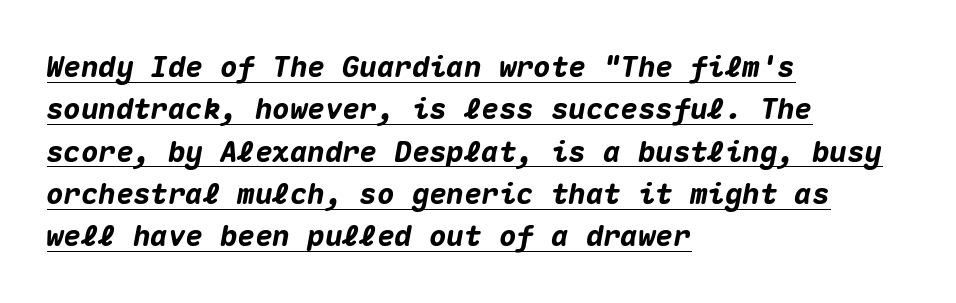
The image shows 29 px heavy type, italic (leaning right), monospaced; set left-aligned, normal line spacing (1.46x), normal letter spacing, underlined; medium stroke contrast and a medium x-height.
